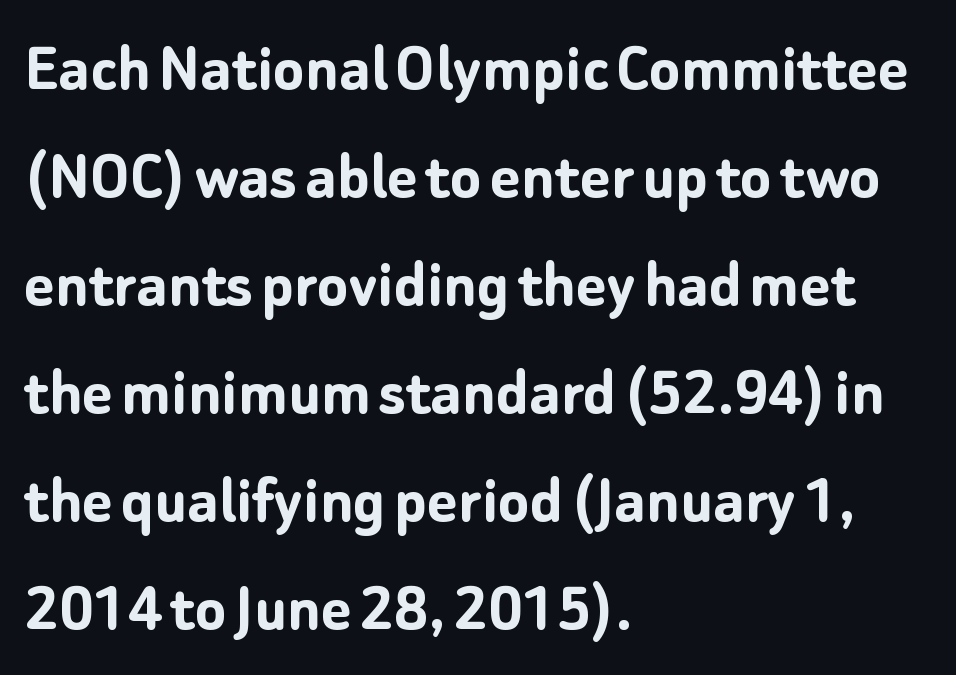
The image shows 72 px semibold sans-serif type, upright; set left-aligned, normal line spacing (1.5x), normal letter spacing, not underlined; low stroke contrast and a medium x-height.
